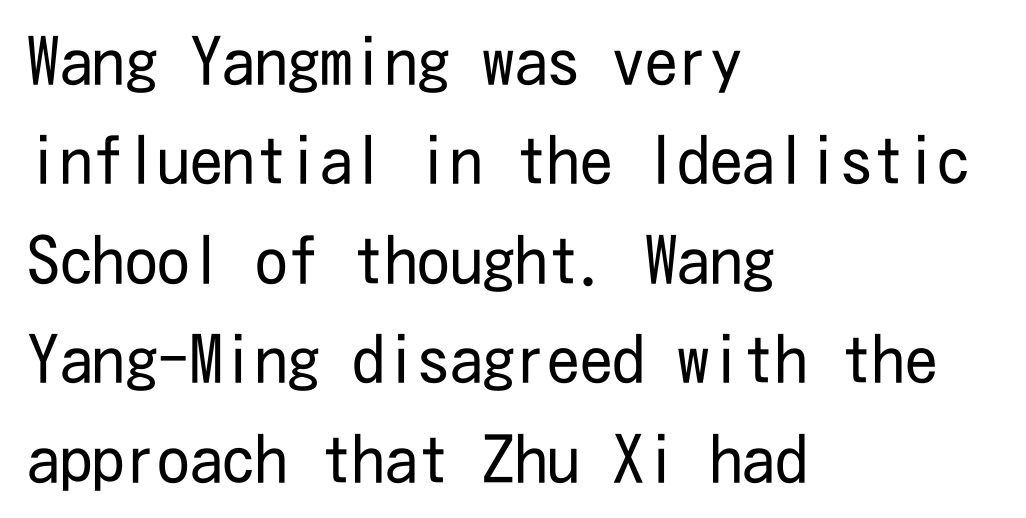
Q: Is the text bold? A: No.
Q: Is the text italic (slanted)? A: No, it is upright.
Q: Is the typeface a serif or a sans-serif typeface? A: Sans-serif.
Q: Is the text underlined? A: No.
Q: How is the paragraph aligned? A: Left-aligned.
Q: Is the spacing between letters normal or unusually wide? A: Normal.
Q: Is the spacing between lines tight, normal or loose? A: Normal.
Q: Width (condensed, normal, or wide)? A: Condensed.
Q: Stroke contrast? A: Low.
Q: x-height? A: Medium.
